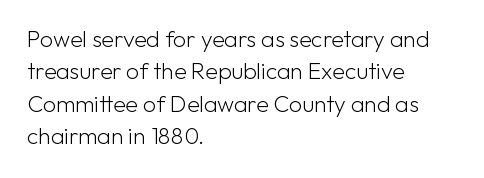
Q: Is the text bold? A: No.
Q: Is the text italic (slanted)? A: No, it is upright.
Q: Is the text underlined? A: No.
Q: How is the paragraph aligned? A: Left-aligned.
Q: Is the spacing between letters normal or unusually wide? A: Normal.
Q: Is the spacing between lines tight, normal or loose? A: Normal.
